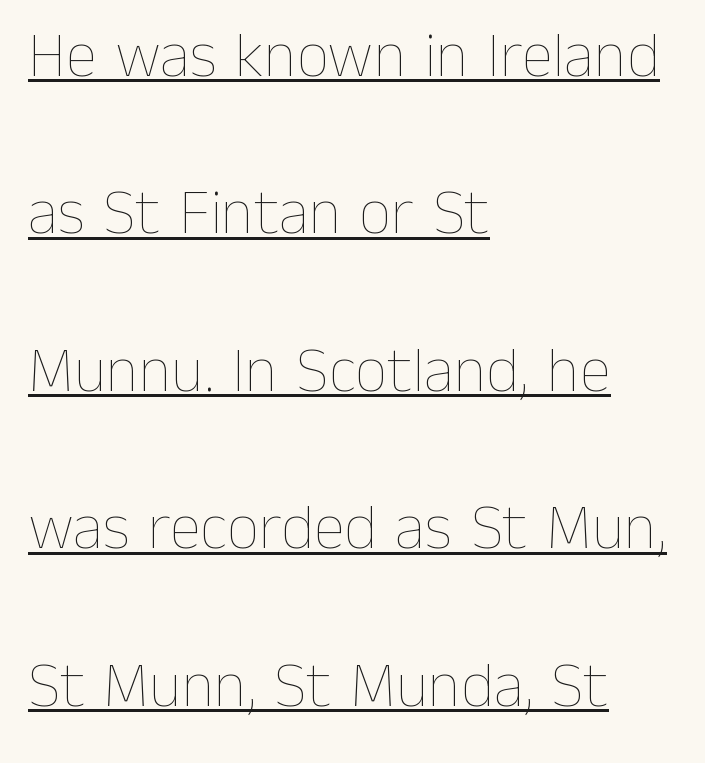
{"italic": "no", "bold": "no", "weight": "thin", "width": "normal", "stroke_contrast": "low", "x_height": "medium", "monospaced": "no", "underline": "yes", "align": "left", "line_spacing": "loose", "line_spacing_ratio": 2.46, "letter_spacing": "normal", "letter_spacing_em": 0.0, "glyph_px": 64}
